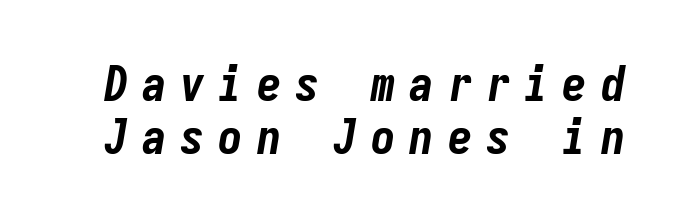
{"italic": "yes", "lean": "right", "slant_degrees": 9, "bold": "yes", "weight": "bold", "width": "condensed", "stroke_contrast": "low", "x_height": "medium", "monospaced": "yes", "underline": "no", "line_spacing": "tight", "line_spacing_ratio": 1.09, "letter_spacing": "wide", "letter_spacing_em": 0.28, "glyph_px": 49}
